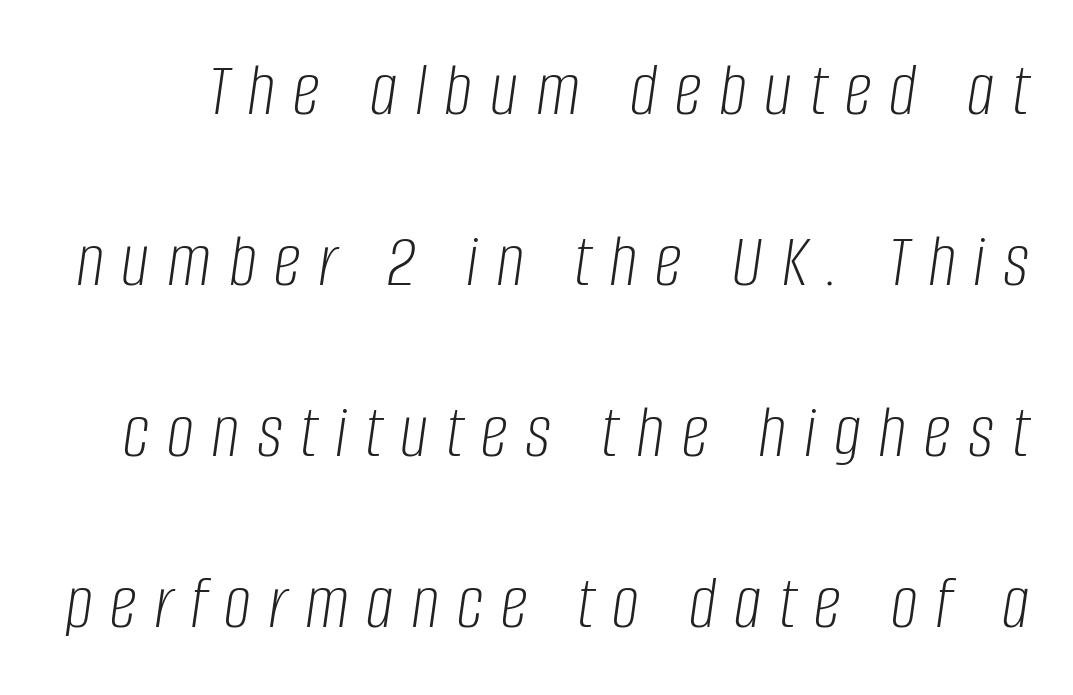
Compared with typical paragraphs, the rows here are farther apart. The weight tops out at a normal text grade. In terms of letterspacing, this is a distinctly airy, spread setting. A typesetter would call this proportional, since set widths differ per character. Check the space under the baseline: it is left empty. Italic? Definitely — the glyphs are oblique.
